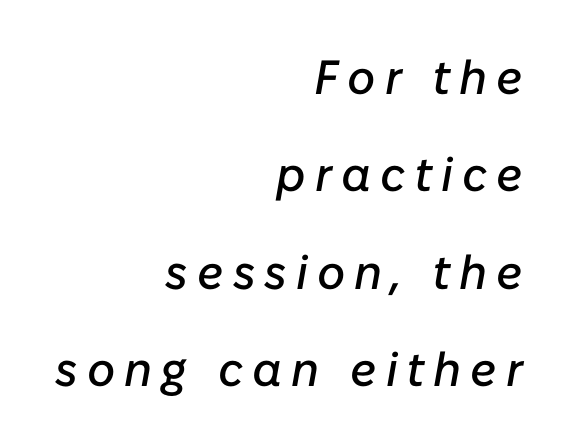
{"italic": "yes", "lean": "right", "slant_degrees": 10, "width": "normal", "stroke_contrast": "low", "x_height": "medium", "monospaced": "no", "underline": "no", "align": "right", "line_spacing": "loose", "line_spacing_ratio": 2.03, "glyph_px": 48}
